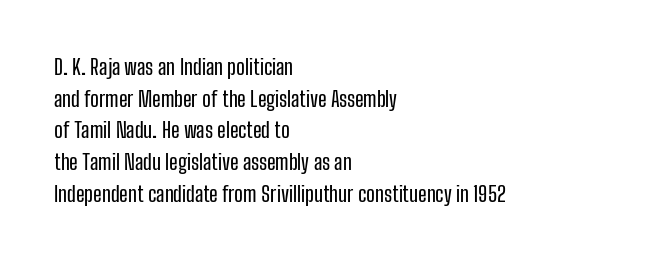
The image shows 21 px text type, upright; set left-aligned, normal line spacing (1.51x), normal letter spacing, not underlined.
